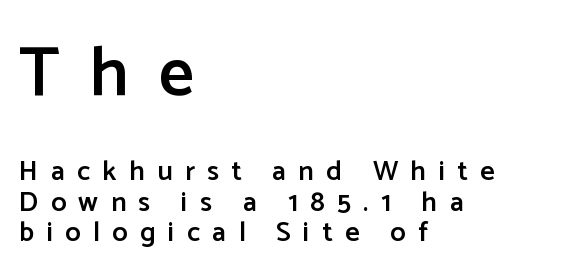
The text was rendered using a sans face with plain stroke endings. Compared with an ordinary text face, these strokes are moderately heavier — a semibold. Tracking here is generous; glyphs stand well apart from one another. Looks like regular typesetting: each glyph gets only the width it needs. The rendering anchors every line to the left-hand side. The block of text is dense from top to bottom, with scant space between rows.
